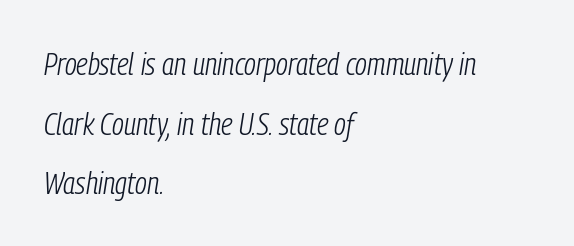
{"italic": "yes", "lean": "right", "slant_degrees": 9, "bold": "no", "weight": "light", "width": "condensed", "stroke_contrast": "low", "x_height": "medium", "monospaced": "no", "underline": "no", "align": "left", "line_spacing": "loose", "line_spacing_ratio": 1.92, "letter_spacing": "normal", "letter_spacing_em": 0.0, "glyph_px": 31}
